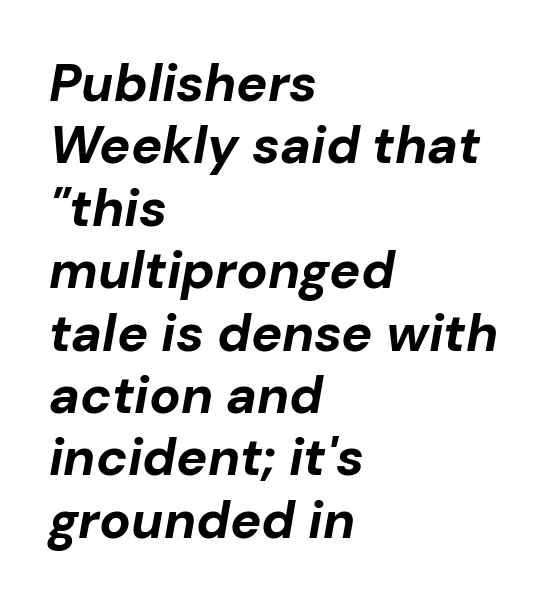
The image shows 52 px bold type, italic (leaning right); set left-aligned, line spacing 1.2x, normal letter spacing, not underlined; low stroke contrast and a medium x-height.
